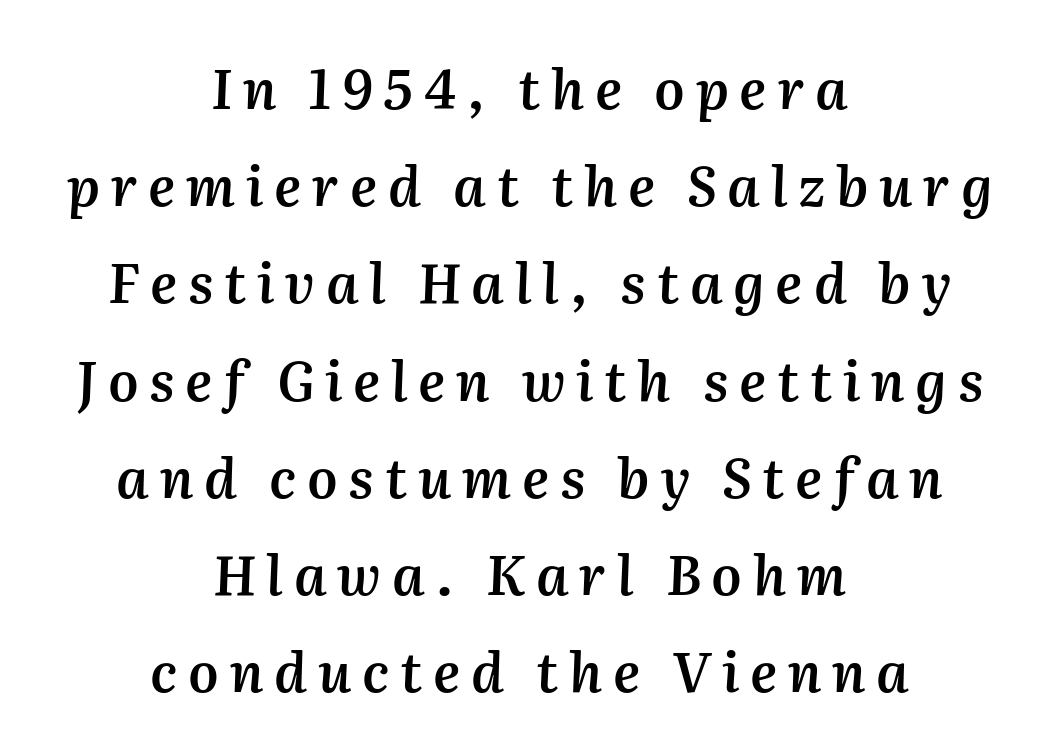
{"italic": "yes", "lean": "right", "slant_degrees": 2, "bold": "semi", "weight": "semibold", "width": "normal", "stroke_contrast": "medium", "x_height": "medium", "monospaced": "no", "underline": "no", "align": "center", "line_spacing_ratio": 1.8, "letter_spacing": "wide", "letter_spacing_em": 0.2, "glyph_px": 54}
